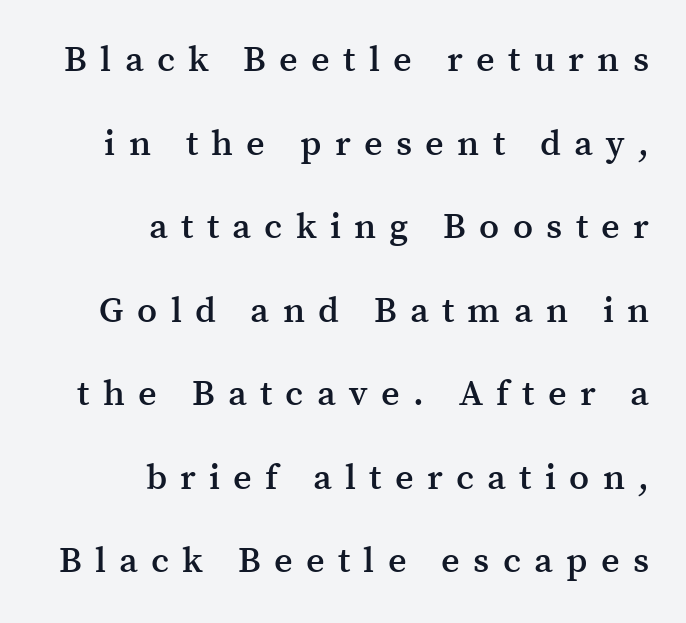
Q: Is the text bold? A: Semi-bold.
Q: Is the text italic (slanted)? A: No, it is upright.
Q: Is the typeface a serif or a sans-serif typeface? A: Serif.
Q: Is the text underlined? A: No.
Q: How is the paragraph aligned? A: Right-aligned.
Q: Is the spacing between letters normal or unusually wide? A: Unusually wide.
Q: Is the spacing between lines tight, normal or loose? A: Loose.
Q: Width (condensed, normal, or wide)? A: Normal.
Q: Stroke contrast? A: Medium.
Q: x-height? A: Medium.
Q: Monospaced? A: No.
